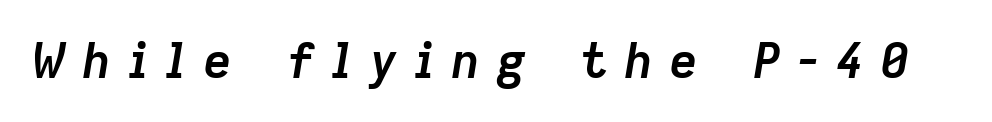
{"italic": "yes", "lean": "right", "slant_degrees": 9, "bold": "yes", "weight": "semibold", "width": "normal", "stroke_contrast": "low", "x_height": "medium", "monospaced": "no", "underline": "no", "letter_spacing": "wide", "letter_spacing_em": 0.32, "glyph_px": 49}
